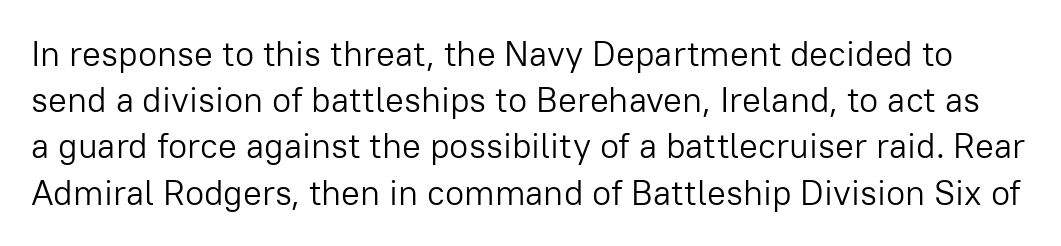
Q: Is the text bold? A: No.
Q: Is the text italic (slanted)? A: No, it is upright.
Q: Is the typeface a serif or a sans-serif typeface? A: Sans-serif.
Q: Is the text underlined? A: No.
Q: Is the spacing between letters normal or unusually wide? A: Normal.
Q: Is the spacing between lines tight, normal or loose? A: Normal.
Q: Width (condensed, normal, or wide)? A: Normal.
Q: Stroke contrast? A: Low.
Q: x-height? A: Medium.
Q: Monospaced? A: No.
